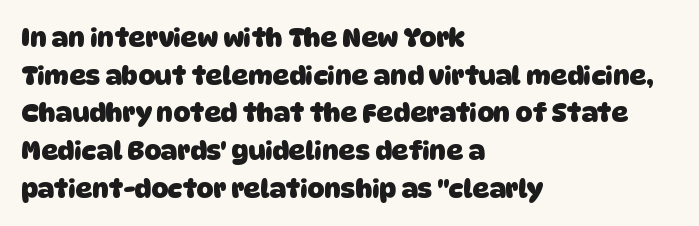
The image shows 26 px bold type; set left-aligned, normal line spacing (1.45x), normal letter spacing, not underlined.
